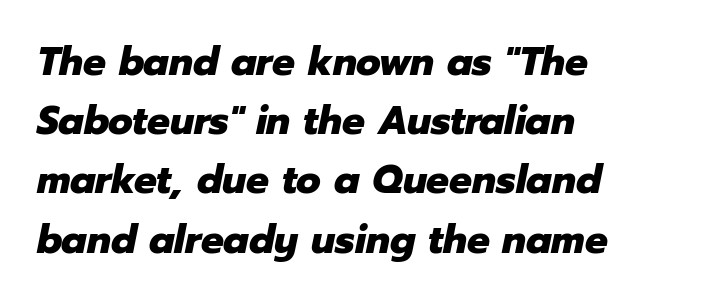
{"italic": "yes", "lean": "right", "slant_degrees": 12, "bold": "yes", "weight": "heavy", "width": "normal", "stroke_contrast": "low", "x_height": "medium", "monospaced": "no", "underline": "no", "align": "left", "line_spacing": "normal", "line_spacing_ratio": 1.48, "letter_spacing": "normal", "letter_spacing_em": 0.0, "glyph_px": 40}
